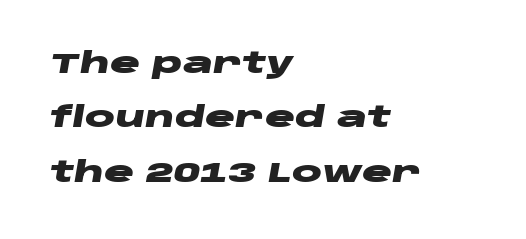
The image shows 28 px heavy, wide type, italic (leaning right); set left-aligned, loose line spacing (1.94x), normal letter spacing, not underlined; low stroke contrast and a large x-height.
